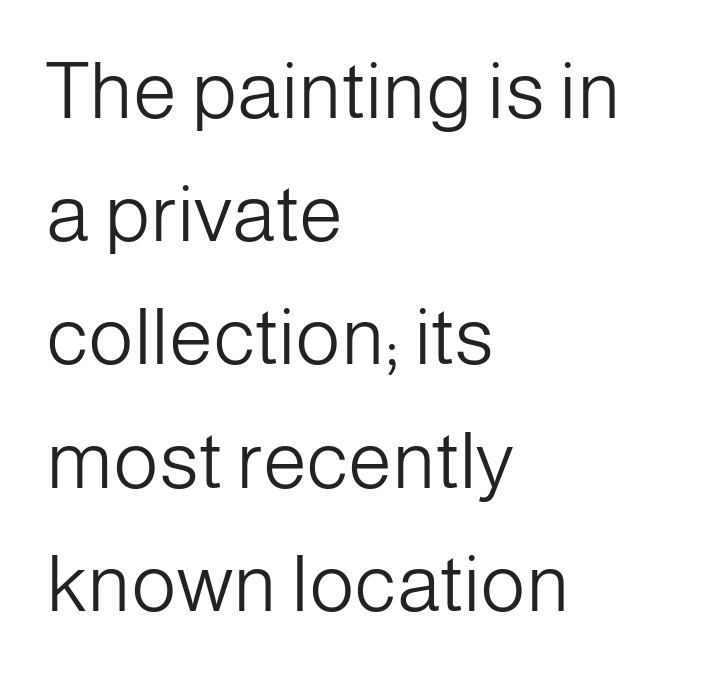
Q: Is the text bold? A: No.
Q: Is the text italic (slanted)? A: No, it is upright.
Q: Is the typeface a serif or a sans-serif typeface? A: Sans-serif.
Q: Is the text underlined? A: No.
Q: How is the paragraph aligned? A: Left-aligned.
Q: Is the spacing between letters normal or unusually wide? A: Normal.
Q: Is the spacing between lines tight, normal or loose? A: Normal.
Q: Width (condensed, normal, or wide)? A: Normal.
Q: Stroke contrast? A: Low.
Q: x-height? A: Medium.
Q: Monospaced? A: No.
